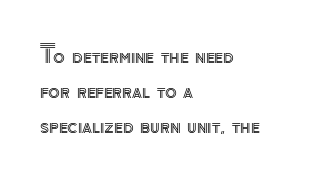
Q: Is the text italic (slanted)? A: No, it is upright.
Q: Is the text underlined? A: No.
Q: How is the paragraph aligned? A: Left-aligned.
Q: Is the spacing between letters normal or unusually wide? A: Normal.
Q: Is the spacing between lines tight, normal or loose? A: Normal.
